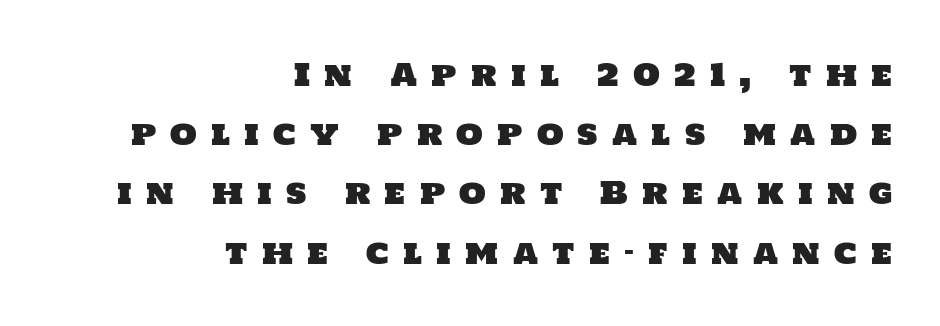
Q: Is the typeface a serif or a sans-serif typeface? A: Sans-serif.
Q: Is the text underlined? A: No.
Q: How is the paragraph aligned? A: Right-aligned.
Q: Is the spacing between letters normal or unusually wide? A: Unusually wide.
Q: Is the spacing between lines tight, normal or loose? A: Loose.
Q: Width (condensed, normal, or wide)? A: Normal.
Q: Stroke contrast? A: Low.
Q: x-height? A: Large.
Q: Monospaced? A: No.
